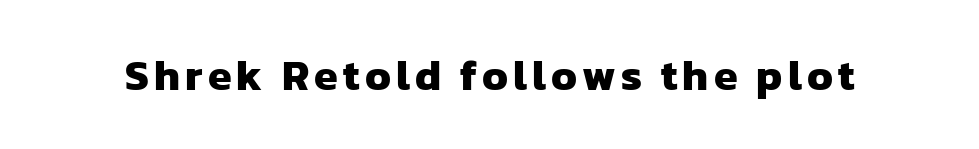
Q: Is the text bold? A: Yes.
Q: Is the typeface a serif or a sans-serif typeface? A: Sans-serif.
Q: Is the text underlined? A: No.
Q: Width (condensed, normal, or wide)? A: Normal.
Q: Stroke contrast? A: Low.
Q: x-height? A: Medium.
Q: Monospaced? A: No.
